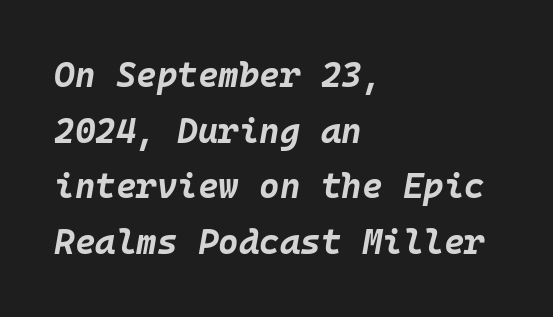
The image shows 35 px bold type, italic (leaning right), monospaced; set left-aligned, normal line spacing (1.59x), normal letter spacing, not underlined; low stroke contrast and a large x-height.
